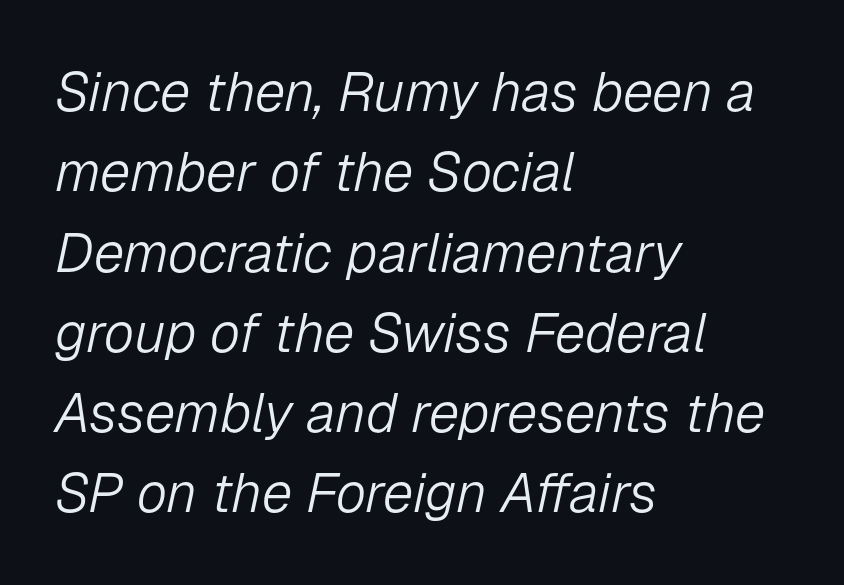
{"italic": "yes", "lean": "right", "slant_degrees": 12, "bold": "no", "weight": "light", "width": "normal", "stroke_contrast": "low", "x_height": "medium", "monospaced": "no", "underline": "no", "align": "left", "line_spacing": "normal", "line_spacing_ratio": 1.46, "letter_spacing": "normal", "letter_spacing_em": 0.0, "glyph_px": 55}
